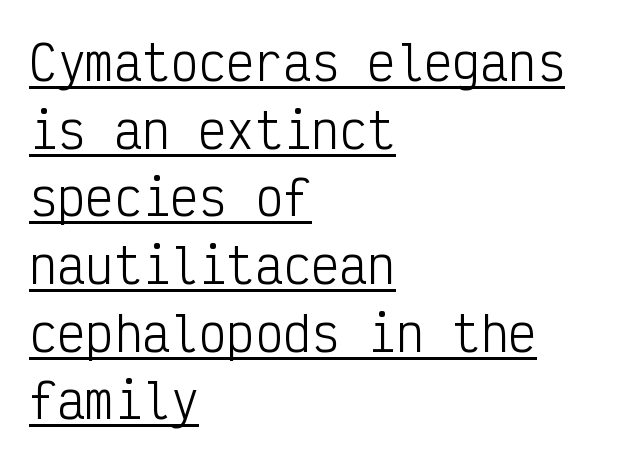
Q: Is the text bold? A: No.
Q: Is the text italic (slanted)? A: No, it is upright.
Q: Is the typeface a serif or a sans-serif typeface? A: Sans-serif.
Q: Is the text underlined? A: Yes.
Q: How is the paragraph aligned? A: Left-aligned.
Q: Is the spacing between letters normal or unusually wide? A: Normal.
Q: Is the spacing between lines tight, normal or loose? A: Normal.
Q: Width (condensed, normal, or wide)? A: Condensed.
Q: Stroke contrast? A: Low.
Q: x-height? A: Medium.
Q: Monospaced? A: Yes.
